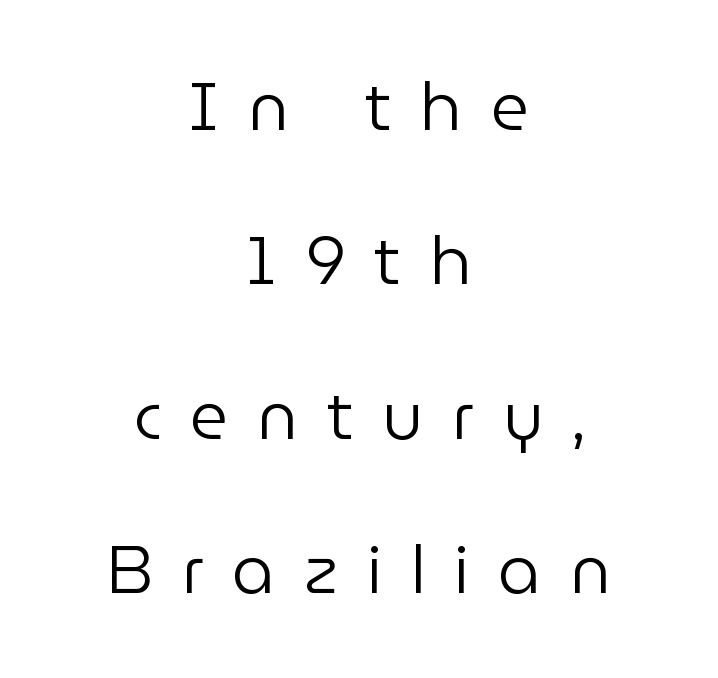
Q: Is the text bold? A: No.
Q: Is the text italic (slanted)? A: No, it is upright.
Q: Is the typeface a serif or a sans-serif typeface? A: Sans-serif.
Q: Is the text underlined? A: No.
Q: How is the paragraph aligned? A: Centered.
Q: Is the spacing between letters normal or unusually wide? A: Unusually wide.
Q: Is the spacing between lines tight, normal or loose? A: Loose.
Q: Width (condensed, normal, or wide)? A: Normal.
Q: Stroke contrast? A: Low.
Q: x-height? A: Medium.
Q: Monospaced? A: No.
